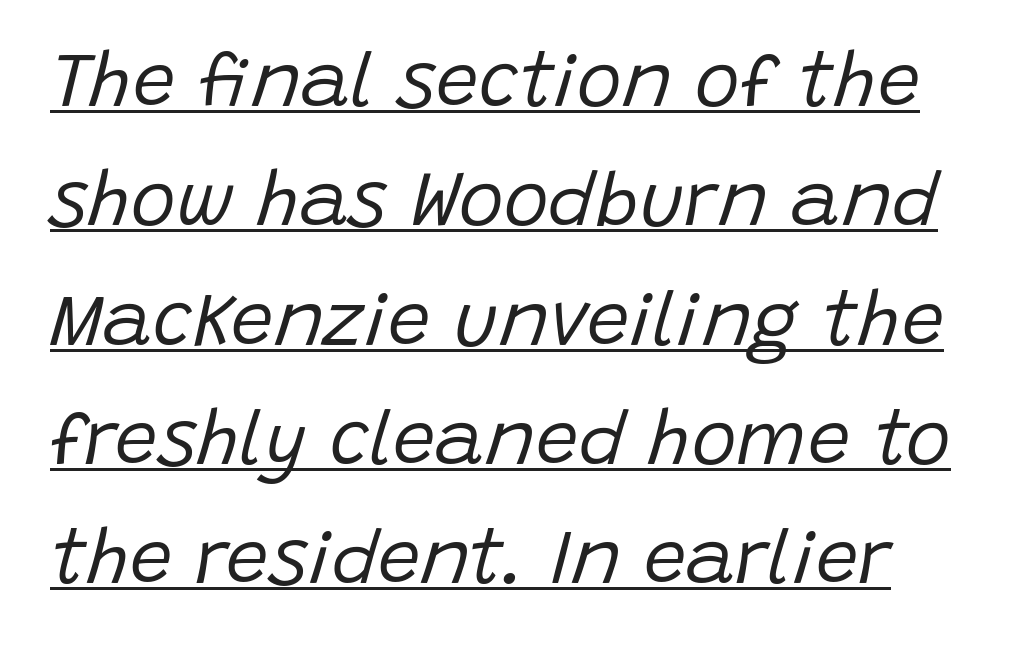
{"italic": "yes", "lean": "right", "slant_degrees": 15, "bold": "no", "weight": "regular", "width": "normal", "stroke_contrast": "low", "x_height": "large", "monospaced": "no", "underline": "yes", "align": "left", "line_spacing": "normal", "line_spacing_ratio": 1.57, "letter_spacing": "normal", "letter_spacing_em": 0.0, "glyph_px": 76}
